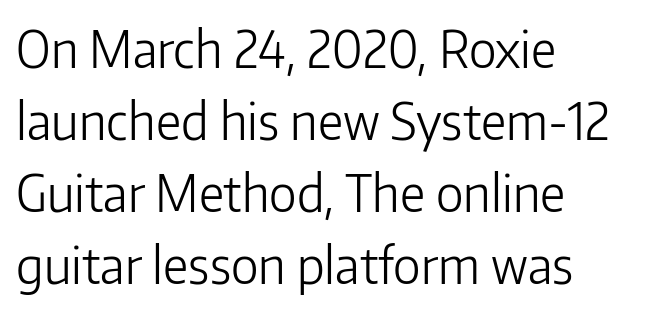
Q: Is the text bold? A: No.
Q: Is the text italic (slanted)? A: No, it is upright.
Q: Is the typeface a serif or a sans-serif typeface? A: Sans-serif.
Q: Is the text underlined? A: No.
Q: How is the paragraph aligned? A: Left-aligned.
Q: Is the spacing between letters normal or unusually wide? A: Normal.
Q: Is the spacing between lines tight, normal or loose? A: Normal.
Q: Width (condensed, normal, or wide)? A: Normal.
Q: Stroke contrast? A: Low.
Q: x-height? A: Medium.
Q: Monospaced? A: No.
